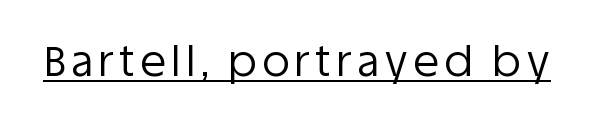
The image shows 42 px regular-weight sans-serif type, upright; set underlined; low stroke contrast and a large x-height.
